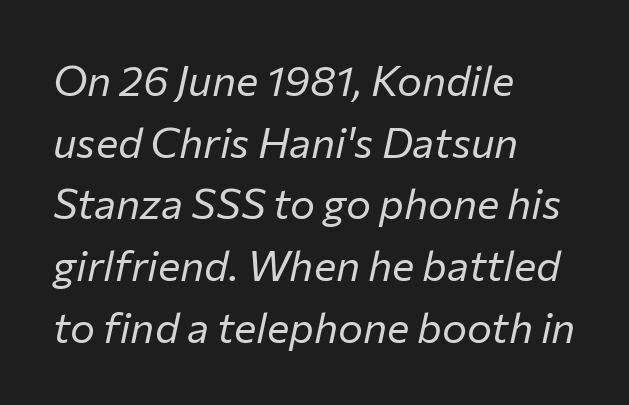
Short and long lines alike share a common starting point at left. You could not count columns in this text — the font is proportionally spaced. Emphasis-style slanted type is in use. Each new line begins a customary step beneath the previous one. Tracking value appears to be zero — textbook default spacing.
